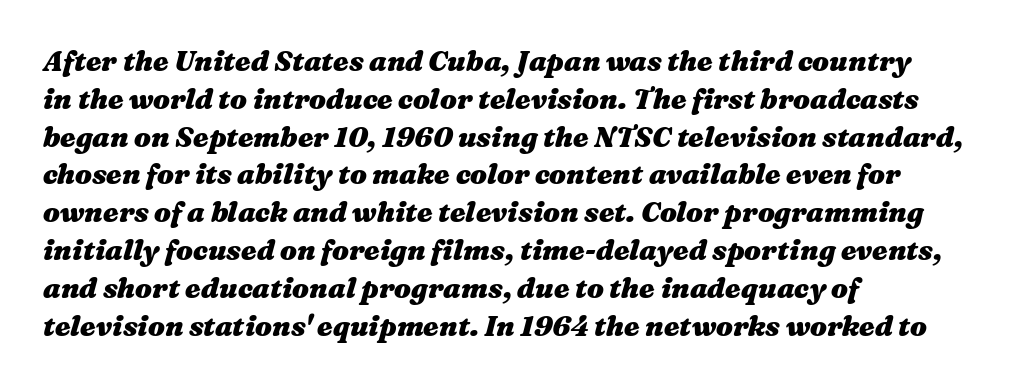
{"italic": "yes", "lean": "right", "slant_degrees": 16, "bold": "yes", "weight": "heavy", "width": "wide", "stroke_contrast": "medium", "x_height": "medium", "monospaced": "no", "underline": "no", "align": "left", "line_spacing": "normal", "line_spacing_ratio": 1.35, "letter_spacing": "normal", "letter_spacing_em": 0.0, "glyph_px": 28}
